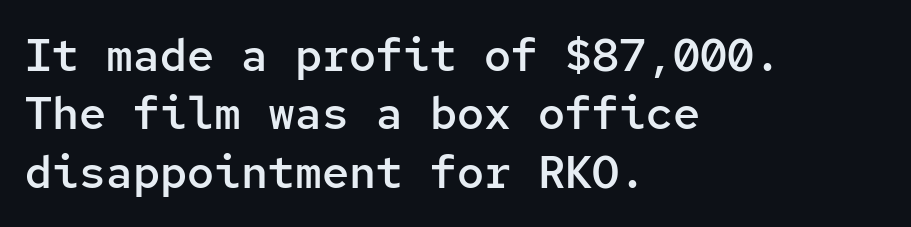
Q: Is the text bold? A: Semi-bold.
Q: Is the text italic (slanted)? A: No, it is upright.
Q: Is the typeface a serif or a sans-serif typeface? A: Sans-serif.
Q: Is the text underlined? A: No.
Q: How is the paragraph aligned? A: Left-aligned.
Q: Is the spacing between letters normal or unusually wide? A: Normal.
Q: Is the spacing between lines tight, normal or loose? A: Normal.
Q: Width (condensed, normal, or wide)? A: Normal.
Q: Stroke contrast? A: Low.
Q: x-height? A: Medium.
Q: Monospaced? A: Yes.
